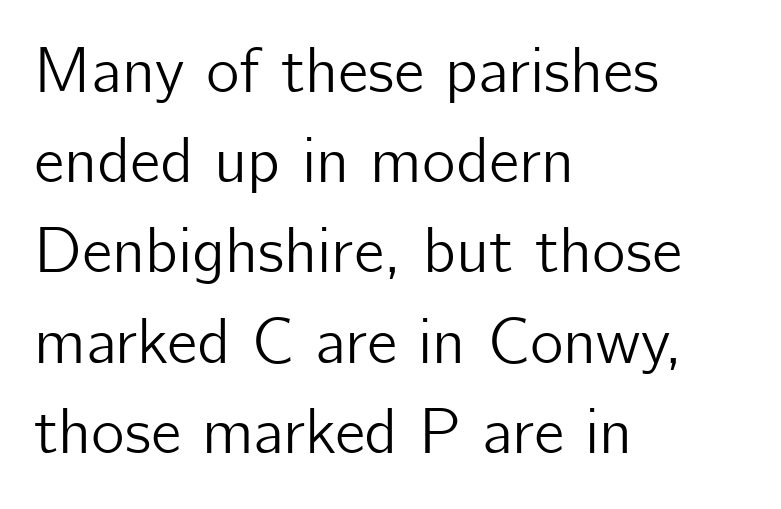
If you drew a ruler down the left edge, every line would touch it. This sample has the flowing, uneven cadence of proportional lettering. The line texture is even and compact thanks to regular tracking. No italicization has been applied; the sample stays upright. The space beneath each line is pristine and unruled.
